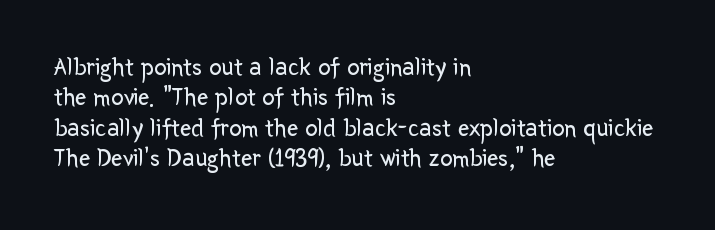
Q: Is the text bold? A: No.
Q: Is the text italic (slanted)? A: No, it is upright.
Q: Is the text underlined? A: No.
Q: How is the paragraph aligned? A: Left-aligned.
Q: Is the spacing between letters normal or unusually wide? A: Normal.
